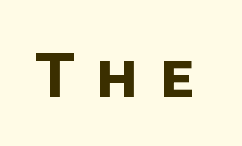
Q: Is the text bold? A: Yes.
Q: Is the typeface a serif or a sans-serif typeface? A: Sans-serif.
Q: Is the text underlined? A: No.
Q: Is the spacing between letters normal or unusually wide? A: Unusually wide.
Q: Width (condensed, normal, or wide)? A: Normal.
Q: Stroke contrast? A: Low.
Q: x-height? A: Large.
Q: Monospaced? A: No.
